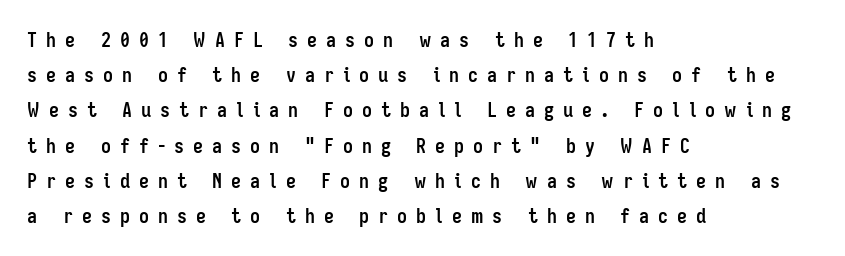
Q: Is the text bold? A: Yes.
Q: Is the text italic (slanted)? A: No, it is upright.
Q: Is the text underlined? A: No.
Q: How is the paragraph aligned? A: Left-aligned.
Q: Is the spacing between letters normal or unusually wide? A: Unusually wide.
